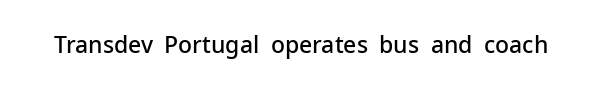
The image shows 23 px text type, upright; set normal letter spacing, not underlined.
